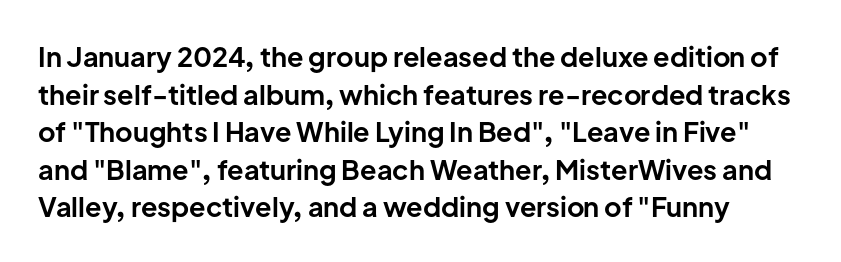
Horizontal bands of white between lines are of average thickness. Nothing unusual about the tracking: characters are spaced as the font intends. Chunky letters — that's bold for sure. Ordinary non-slanted type is in use.
